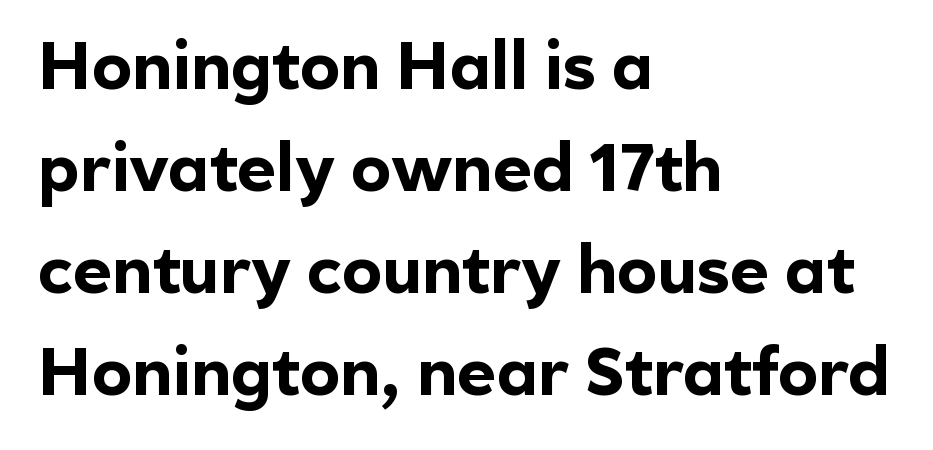
Short note: letters normally spaced. Only glyphs here, with clear space below each row. Summary of vertical rhythm: regular, with standard interline spacing. Each letter keeps its own natural width here, so spacing adapts to shape. All the whitespace from short lines collects on the right.
